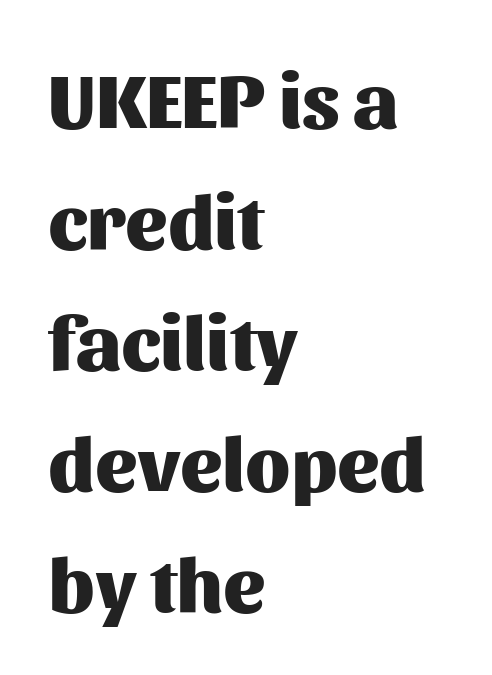
Looks like regular typesetting: each glyph gets only the width it needs. Is the type bold? Yes — the strokes are clearly thick and heavy. The zone under the glyphs is completely vacant. A classic flush-left, rag-right setting is used for this passage. Rendered with straight, roman letterforms.
